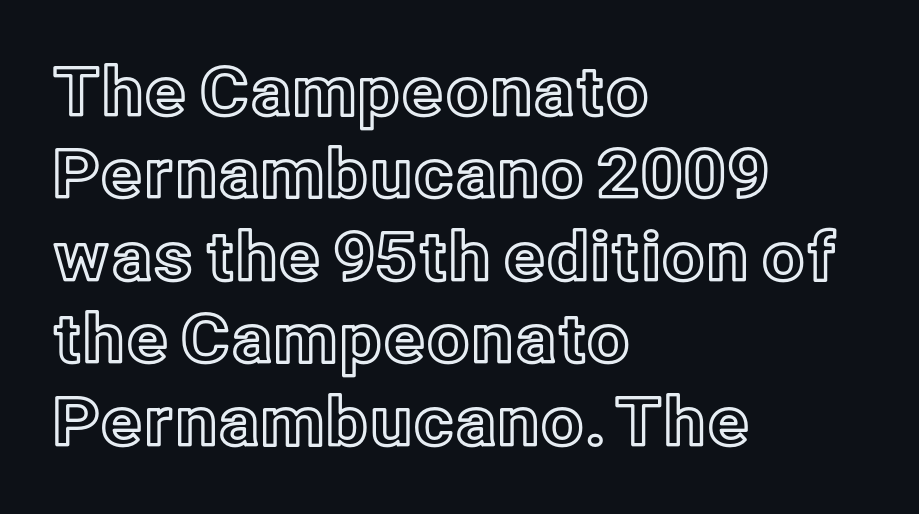
Q: Is the text italic (slanted)? A: No, it is upright.
Q: Is the text underlined? A: No.
Q: How is the paragraph aligned? A: Left-aligned.
Q: Is the spacing between letters normal or unusually wide? A: Normal.
Q: Width (condensed, normal, or wide)? A: Normal.
Q: x-height? A: Medium.
Q: Monospaced? A: No.
